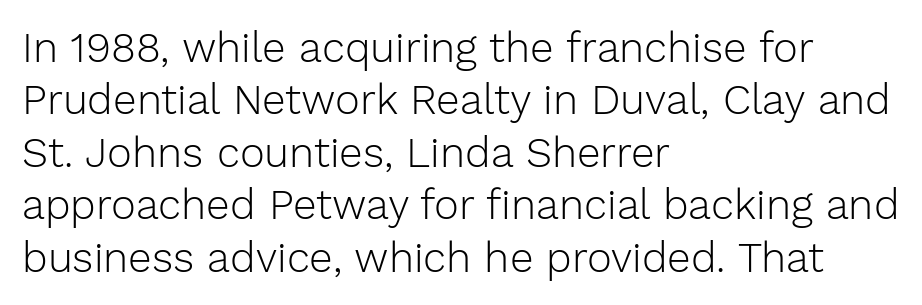
Q: Is the text bold? A: No.
Q: Is the text italic (slanted)? A: No, it is upright.
Q: Is the typeface a serif or a sans-serif typeface? A: Sans-serif.
Q: Is the text underlined? A: No.
Q: How is the paragraph aligned? A: Left-aligned.
Q: Is the spacing between letters normal or unusually wide? A: Normal.
Q: Is the spacing between lines tight, normal or loose? A: Normal.
Q: Width (condensed, normal, or wide)? A: Normal.
Q: Stroke contrast? A: Low.
Q: x-height? A: Medium.
Q: Monospaced? A: No.
